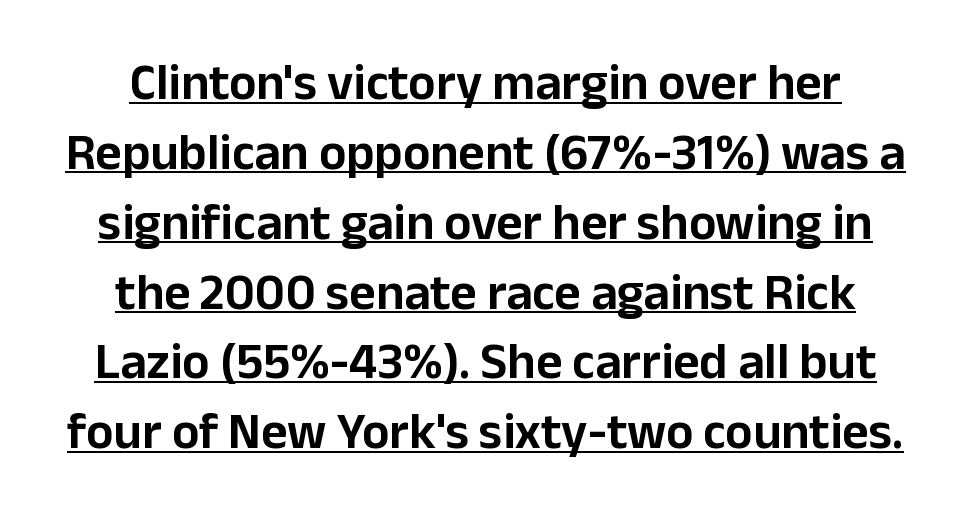
Q: Is the text italic (slanted)? A: No, it is upright.
Q: Is the typeface a serif or a sans-serif typeface? A: Sans-serif.
Q: Is the text underlined? A: Yes.
Q: How is the paragraph aligned? A: Centered.
Q: Is the spacing between letters normal or unusually wide? A: Normal.
Q: Is the spacing between lines tight, normal or loose? A: Normal.
Q: Width (condensed, normal, or wide)? A: Normal.
Q: Stroke contrast? A: Low.
Q: x-height? A: Medium.
Q: Monospaced? A: No.
